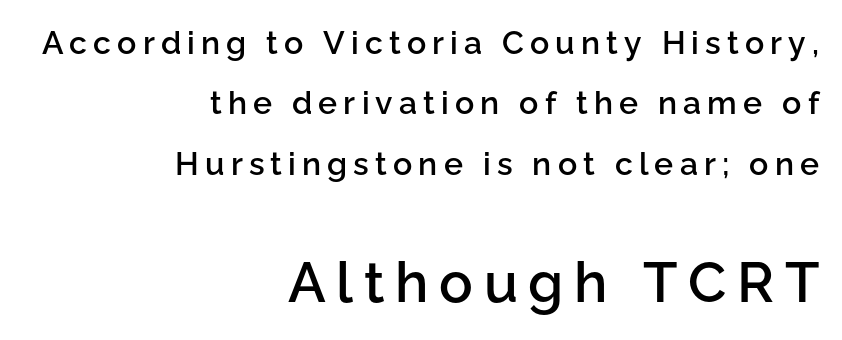
{"serif": "no", "italic": "no", "bold": "semi", "weight": "semibold", "width": "normal", "stroke_contrast": "low", "x_height": "medium", "monospaced": "no", "underline": "no", "align": "right", "line_spacing_ratio": 1.89, "larger_block": "second", "size_ratio": 1.75, "glyph_px": 56}
